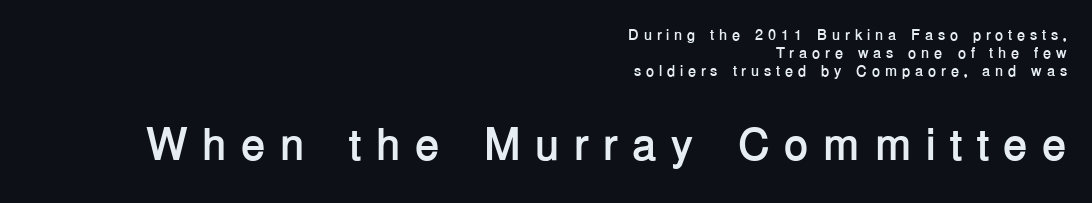
{"serif": "no", "italic": "no", "bold": "yes", "weight": "semibold", "width": "normal", "stroke_contrast": "low", "x_height": "medium", "monospaced": "no", "underline": "no", "align": "right", "line_spacing_ratio": 1.19, "letter_spacing": "wide", "letter_spacing_em": 0.31, "larger_block": "second", "size_ratio": 3.0, "glyph_px": 45}
